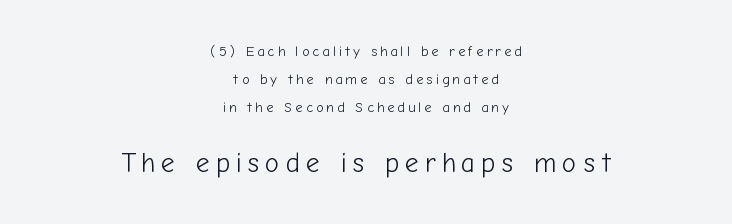
Q: Is the text bold? A: No.
Q: Is the text italic (slanted)? A: No, it is upright.
Q: Is the text underlined? A: No.
Q: How is the paragraph aligned? A: Centered.
Q: Is the spacing between letters normal or unusually wide? A: Unusually wide.
Q: Is the spacing between lines tight, normal or loose? A: Loose.
Q: Which block of text is set in a larger size, the first (top) or the second (bottom)? A: The second (bottom) one.
